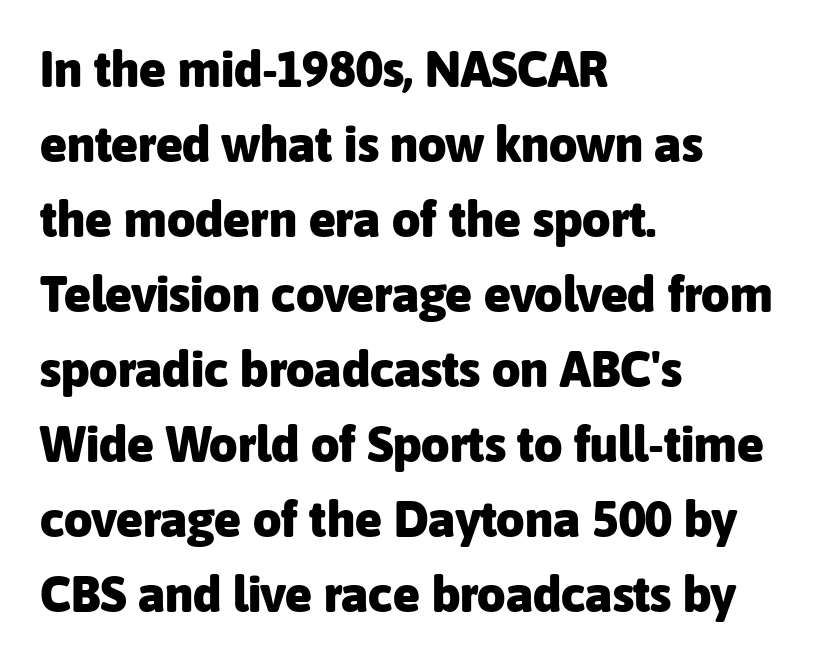
The image shows 50 px heavy sans-serif type, upright; set left-aligned, normal line spacing (1.5x), normal letter spacing, not underlined; low stroke contrast and a medium x-height.
